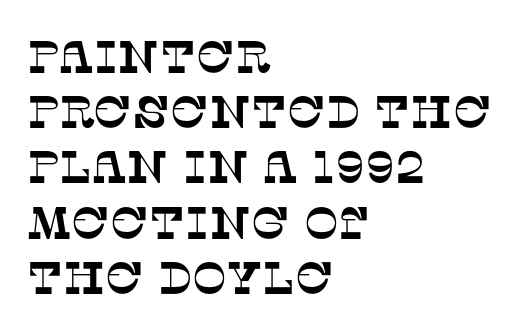
No word sits above an underline. The passage shown is typed in a proportional face where columns would drift. This rendering leaves character spacing at its baseline value. The text block is weighted toward the left margin, trailing off unevenly rightward.
